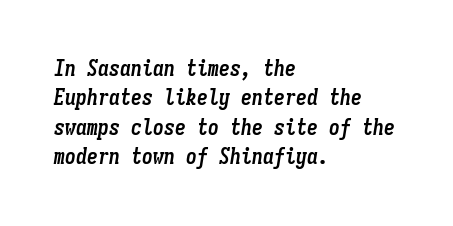
Q: Is the text bold? A: Yes.
Q: Is the text italic (slanted)? A: Yes, it leans right by about 9 degrees.
Q: Is the text underlined? A: No.
Q: How is the paragraph aligned? A: Left-aligned.
Q: Is the spacing between letters normal or unusually wide? A: Normal.
Q: Is the spacing between lines tight, normal or loose? A: Normal.
